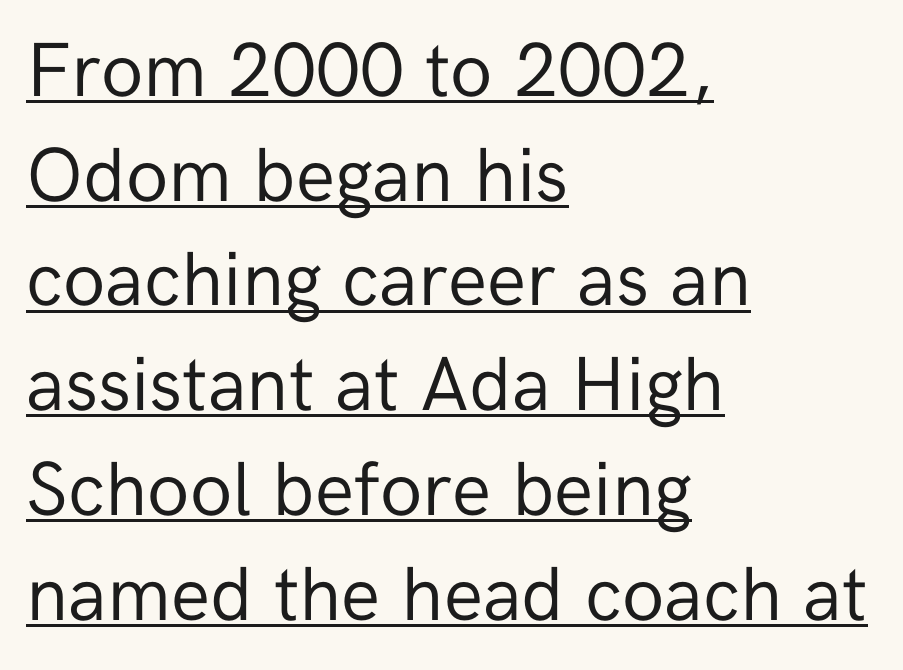
The image shows 77 px regular-weight sans-serif type, upright; set left-aligned, normal line spacing (1.36x), normal letter spacing, underlined; low stroke contrast and a medium x-height.
